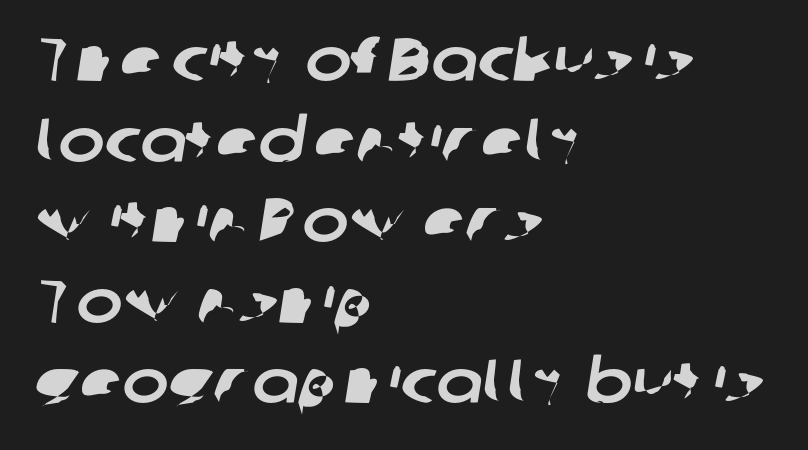
Every row of glyphs begins at an identical x-position on the left. Font category for this specimen: sans-serif. Note the varied advance widths — an 'i' is clearly narrower than an 'm'. Words float on clear page, feet unadorned. The rendering keeps characters at their native spacing. Compared with typical paragraphs, the rows here are spaced about the same.
